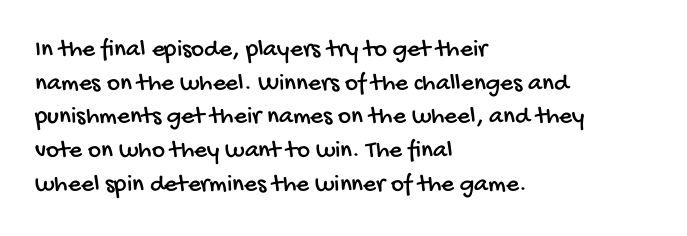
{"underline": "no", "align": "left", "line_spacing": "normal", "line_spacing_ratio": 1.35, "letter_spacing": "normal", "letter_spacing_em": 0.0, "glyph_px": 25}
